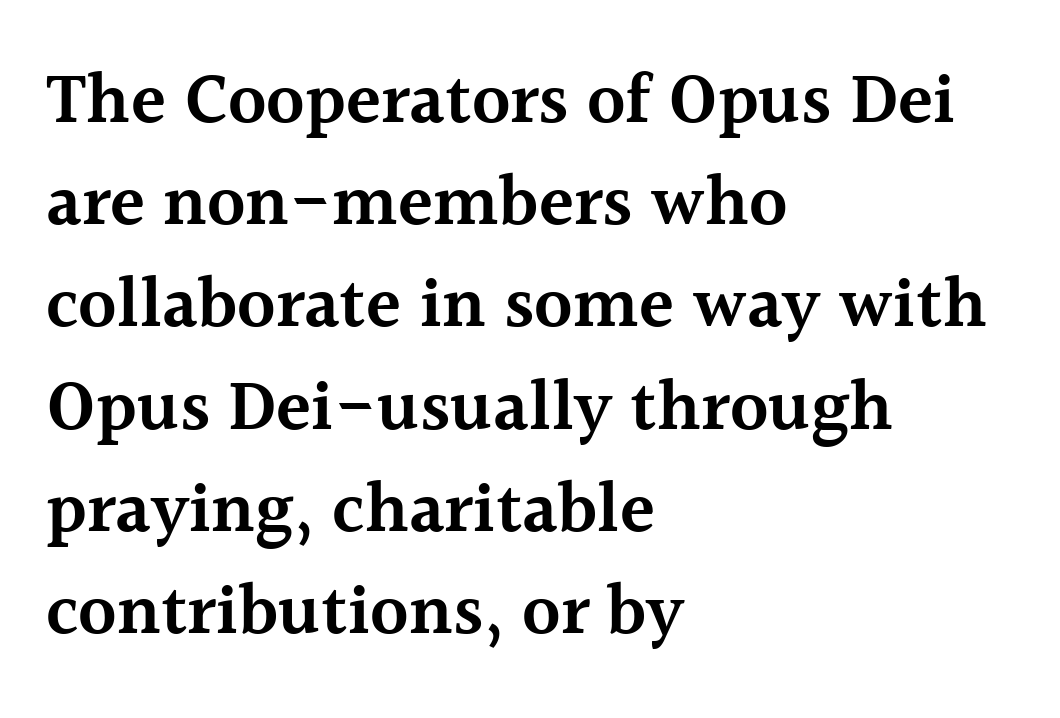
Q: Is the text bold? A: Semi-bold.
Q: Is the text italic (slanted)? A: No, it is upright.
Q: Is the typeface a serif or a sans-serif typeface? A: Serif.
Q: Is the text underlined? A: No.
Q: How is the paragraph aligned? A: Left-aligned.
Q: Is the spacing between letters normal or unusually wide? A: Normal.
Q: Is the spacing between lines tight, normal or loose? A: Normal.
Q: Width (condensed, normal, or wide)? A: Normal.
Q: x-height? A: Medium.
Q: Monospaced? A: No.
